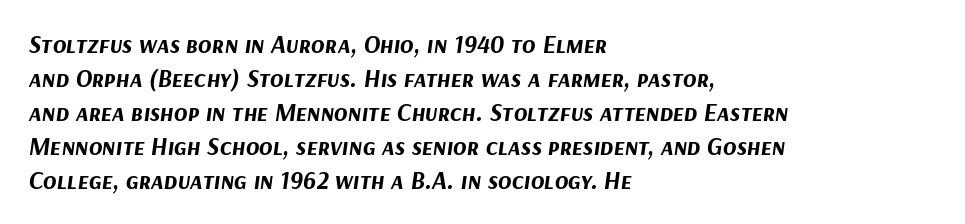
Q: Is the text bold? A: Yes.
Q: Is the text italic (slanted)? A: Yes, it leans right by about 9 degrees.
Q: Is the text underlined? A: No.
Q: How is the paragraph aligned? A: Left-aligned.
Q: Is the spacing between letters normal or unusually wide? A: Normal.
Q: Is the spacing between lines tight, normal or loose? A: Normal.
